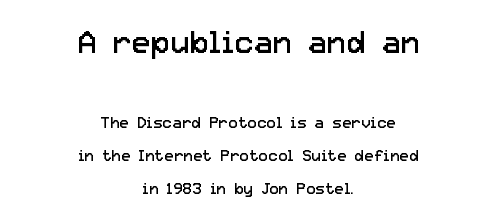
The letters stand straight up with perfectly vertical stems. The block sitting higher on the canvas is the one with enlarged characters. Where is the straight margin? There isn't one; the lines are centered. Nobody drew a line under any word here.
